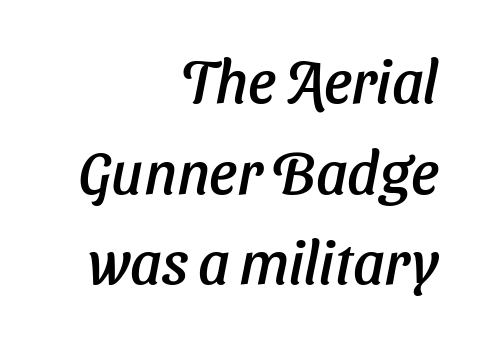
The image shows 60 px text type; set right-aligned, normal line spacing (1.51x), normal letter spacing, not underlined; low stroke contrast and a medium x-height.
